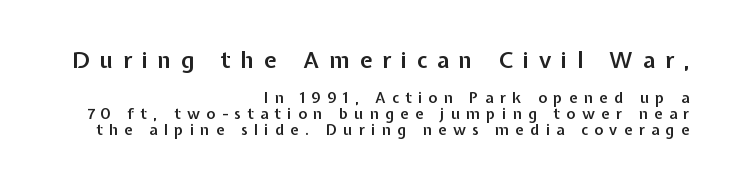
Q: Is the text bold? A: Semi-bold.
Q: Is the text italic (slanted)? A: No, it is upright.
Q: Is the text underlined? A: No.
Q: How is the paragraph aligned? A: Right-aligned.
Q: Is the spacing between letters normal or unusually wide? A: Unusually wide.
Q: Is the spacing between lines tight, normal or loose? A: Tight.
Q: Which block of text is set in a larger size, the first (top) or the second (bottom)? A: The first (top) one.
